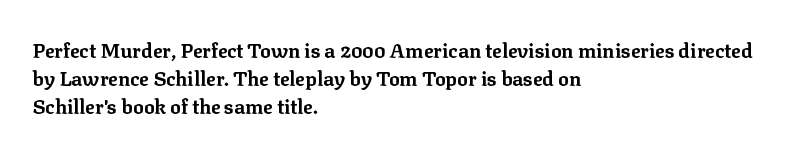
Q: Is the text bold? A: Yes.
Q: Is the text italic (slanted)? A: No, it is upright.
Q: Is the text underlined? A: No.
Q: How is the paragraph aligned? A: Left-aligned.
Q: Is the spacing between letters normal or unusually wide? A: Normal.
Q: Is the spacing between lines tight, normal or loose? A: Normal.
